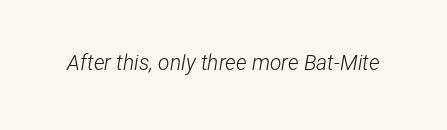
Each word holds together tightly as a unit, with standard inter-letter gaps. Style check: oblique. Lines of text with bare space underneath. Heaviness? Minimal to ordinary, like unemphasized prose.
